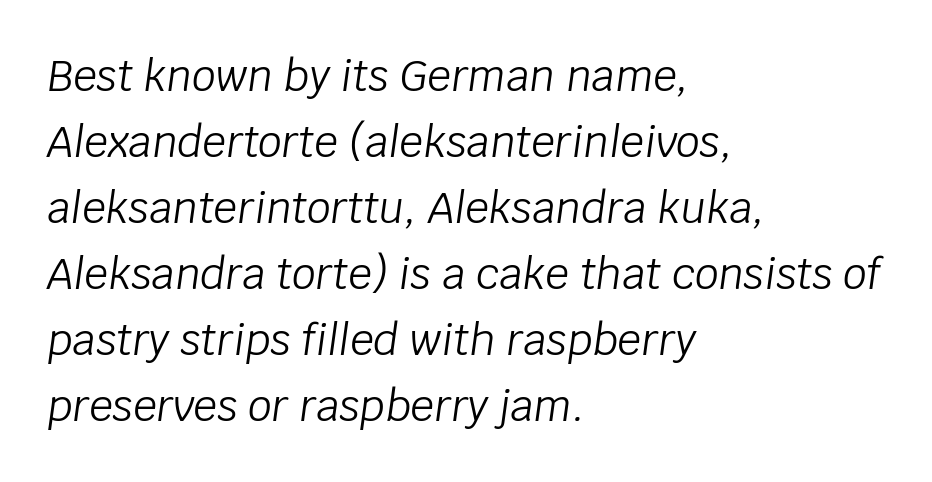
Where is the straight margin? On the left. This is not heavy type; no bold has been used. Horizontal bands of white between lines are of average thickness. You could not count columns in this text — the font is proportionally spaced. Check under the words: just untouched page. Notice how the stems are inclined rather than vertical — that's the hallmark of italics.
